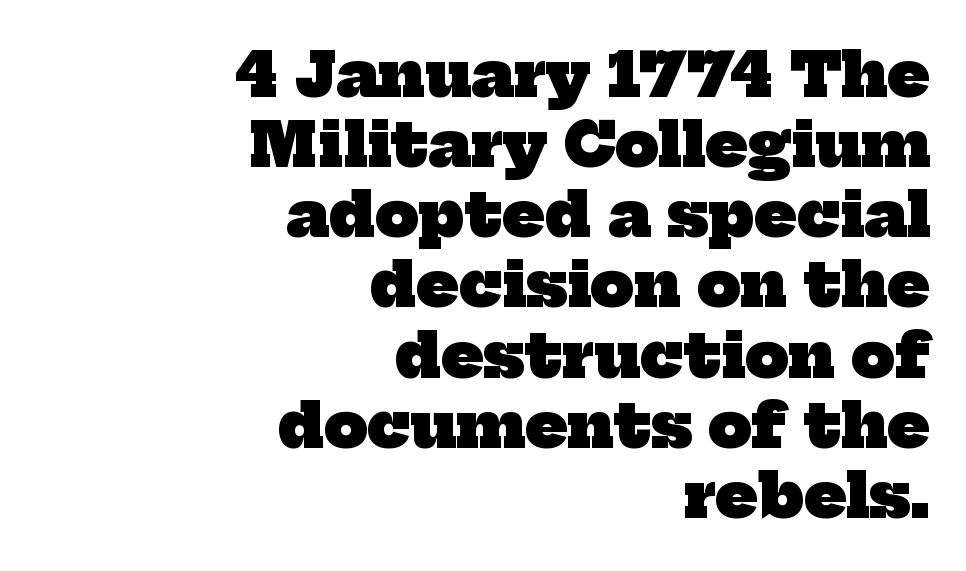
The image shows 61 px heavy serif type; set right-aligned, tight line spacing (1.15x), normal letter spacing, not underlined; low stroke contrast and a medium x-height.
